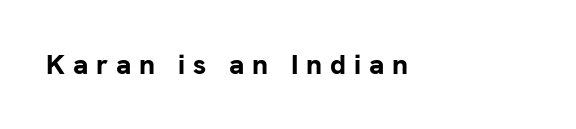
Q: Is the text bold? A: Yes.
Q: Is the text italic (slanted)? A: No, it is upright.
Q: Is the typeface a serif or a sans-serif typeface? A: Sans-serif.
Q: Is the text underlined? A: No.
Q: How is the paragraph aligned? A: Left-aligned.
Q: Is the spacing between letters normal or unusually wide? A: Unusually wide.
Q: Width (condensed, normal, or wide)? A: Normal.
Q: Stroke contrast? A: Low.
Q: x-height? A: Medium.
Q: Monospaced? A: No.
